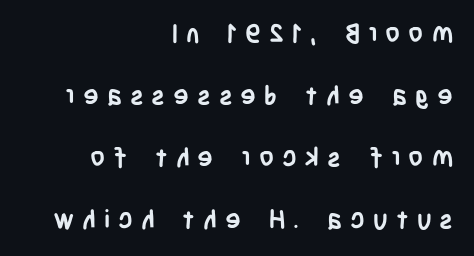
{"italic": "no", "bold": "yes", "underline": "no", "align": "right", "line_spacing": "loose", "line_spacing_ratio": 2.39, "letter_spacing": "wide", "letter_spacing_em": 0.31, "glyph_px": 26}
